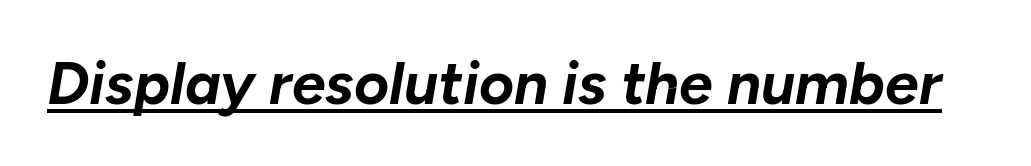
{"italic": "yes", "lean": "right", "slant_degrees": 10, "bold": "yes", "weight": "bold", "width": "normal", "stroke_contrast": "low", "x_height": "medium", "monospaced": "no", "underline": "yes", "letter_spacing": "normal", "letter_spacing_em": 0.0, "glyph_px": 60}
